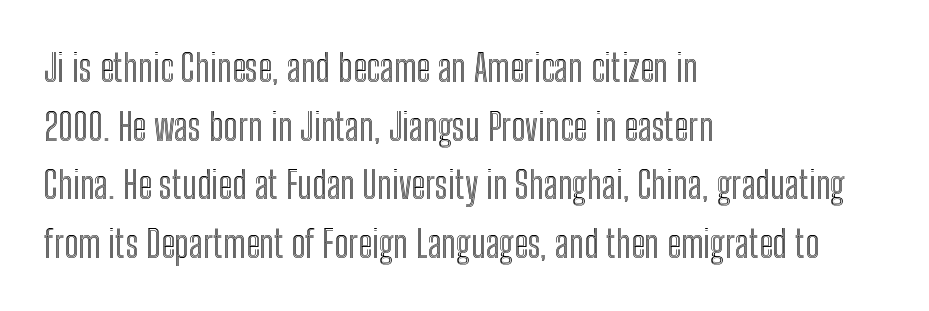
Q: Is the text italic (slanted)? A: No, it is upright.
Q: Is the text underlined? A: No.
Q: How is the paragraph aligned? A: Left-aligned.
Q: Is the spacing between letters normal or unusually wide? A: Normal.
Q: Is the spacing between lines tight, normal or loose? A: Normal.
Q: Width (condensed, normal, or wide)? A: Condensed.
Q: x-height? A: Medium.
Q: Monospaced? A: No.
